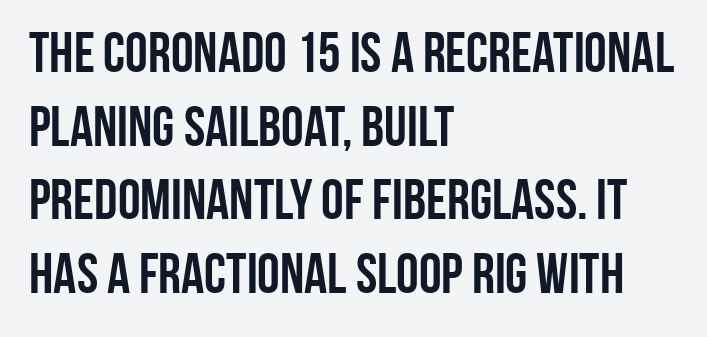
The image shows 57 px semibold, condensed sans-serif type, upright; set left-aligned, normal line spacing (1.29x), normal letter spacing, not underlined; low stroke contrast and a large x-height.
